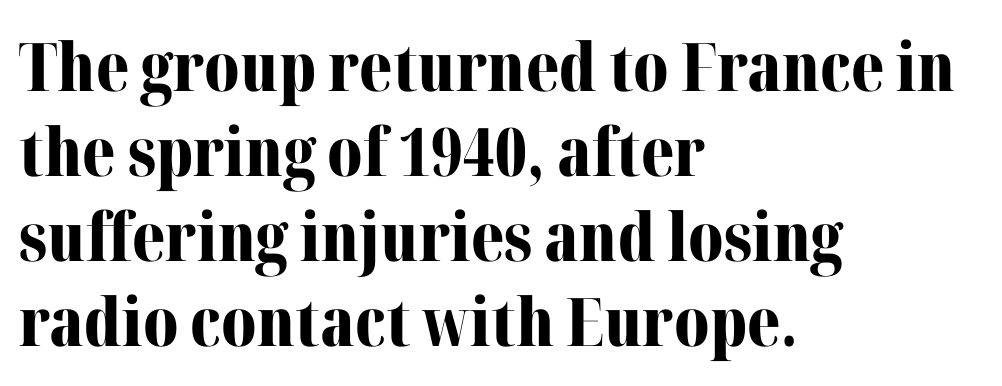
The image shows 67 px bold serif type, upright; set left-aligned, normal line spacing (1.27x), normal letter spacing, not underlined; medium stroke contrast and a medium x-height.
